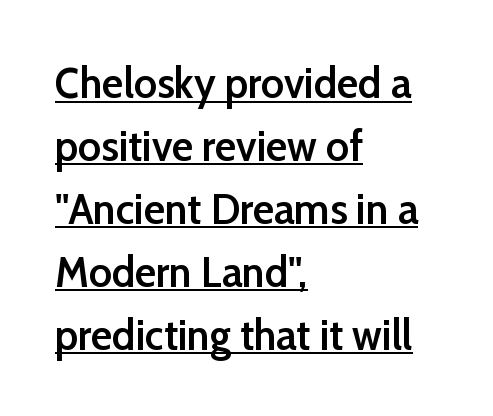
Q: Is the text bold? A: Semi-bold.
Q: Is the text italic (slanted)? A: No, it is upright.
Q: Is the typeface a serif or a sans-serif typeface? A: Sans-serif.
Q: Is the text underlined? A: Yes.
Q: How is the paragraph aligned? A: Left-aligned.
Q: Is the spacing between letters normal or unusually wide? A: Normal.
Q: Is the spacing between lines tight, normal or loose? A: Normal.
Q: Width (condensed, normal, or wide)? A: Normal.
Q: Stroke contrast? A: Low.
Q: x-height? A: Medium.
Q: Monospaced? A: No.
